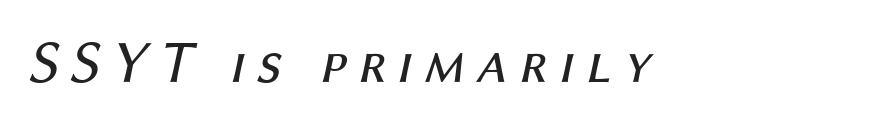
{"italic": "yes", "lean": "right", "slant_degrees": 12, "bold": "no", "weight": "regular", "width": "normal", "stroke_contrast": "medium", "x_height": "medium", "monospaced": "no", "underline": "no", "glyph_px": 61}
